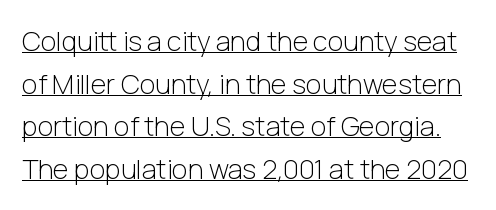
These characters rest on top of a visible drawn line. Summary of vertical rhythm: regular, with standard interline spacing. Characters remain perfectly vertical along every line. The face looks like a standard text weight, possibly lighter. Spacing between characters is what you'd get straight out of the box.
